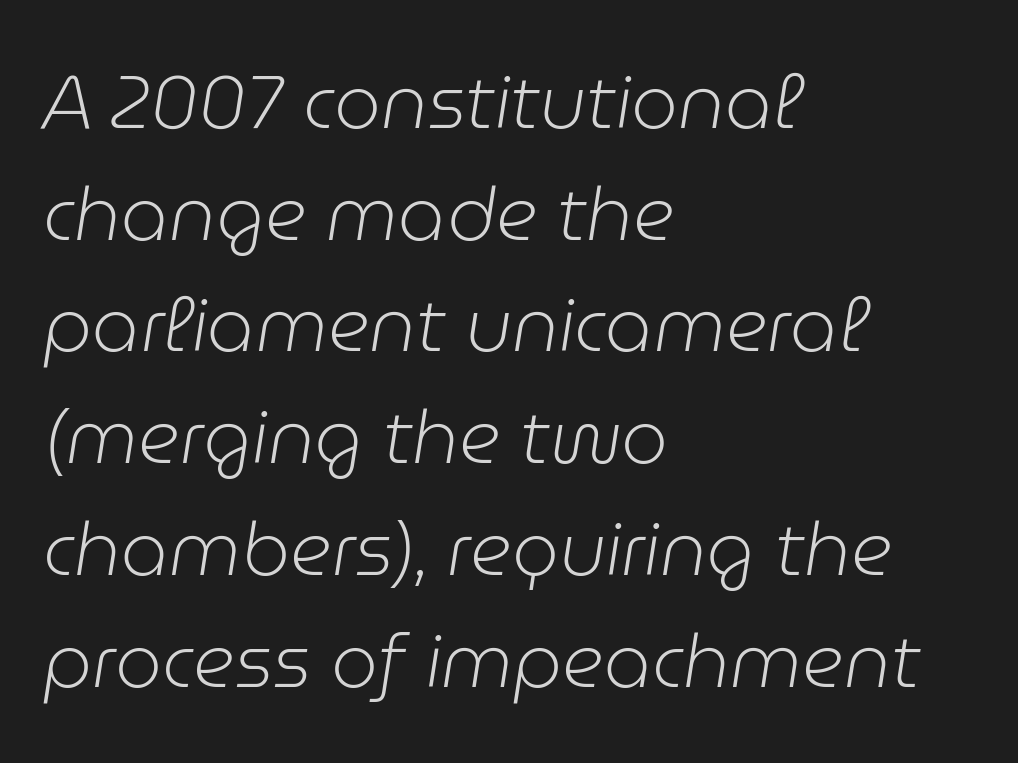
Stroke thickness stays within the range of a standard reading face or lighter. This rendering uses left alignment, leaving the right contour irregular. The rendering uses a moderate line-height, typical for paragraphs. The specimen reads as italic at a glance. Looks like regular typesetting: each glyph gets only the width it needs.
